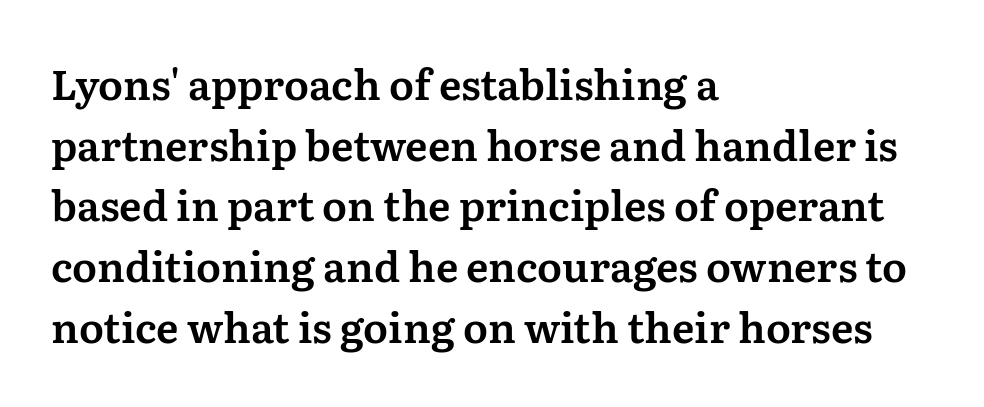
Rows of type keep a routine distance in the vertical direction. Is this a sans? No — the strokes have serifs. If you drew a line through each stem, it would be perfectly vertical. Tracking here is standard; glyphs follow each other at the usual distance. Typeset ragged right — the left edge is the straight one. Nobody drew a line under any word here.
